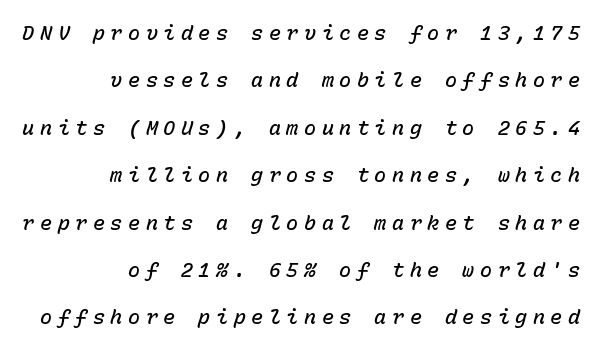
Italic: yes, the glyphs are oblique. Letters rest on an invisible, unmarked baseline. A typesetter would call this leading open, well beyond the default. Does the copy run flush right? Yes — the right margin is perfectly even.
